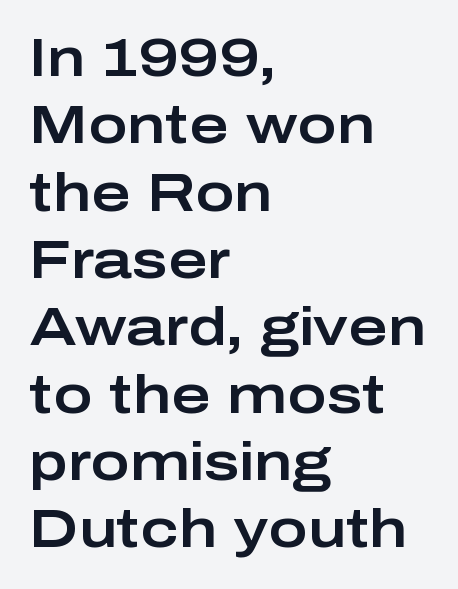
Are there feet on the stems? There aren't — it's a sans. Rows of type keep a routine distance in the vertical direction. This sample has the flowing, uneven cadence of proportional lettering. Characters follow at the spacing the type designer built in. This sample is left-justified, so line endings fall wherever the words run out.
